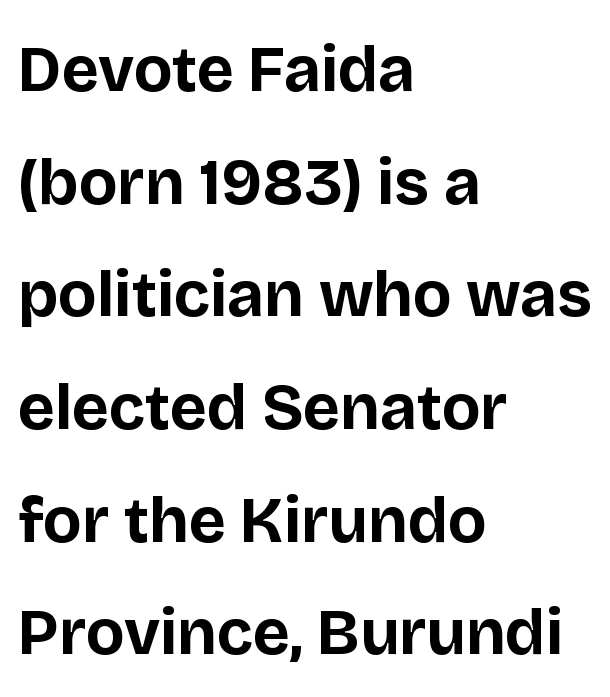
The string is rendered with underlining switched off. Varying glyph widths throughout — classic text-font behaviour. Ordinary non-slanted type is in use. A sans-serif font was chosen for this passage. Each line starts at the same left margin while the right side varies. Is the type bold? Yes — the strokes are clearly thick and heavy.
